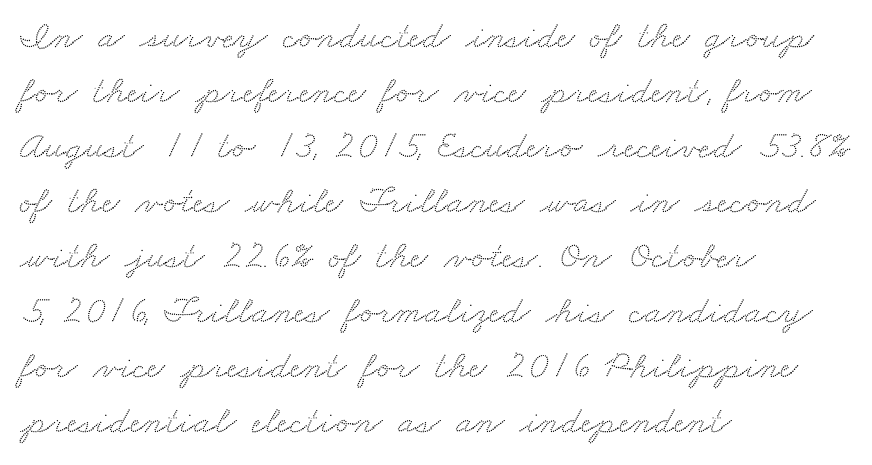
The image shows 39 px wide serif type; set left-aligned, normal line spacing (1.41x), normal letter spacing, not underlined; medium stroke contrast and a small x-height.
